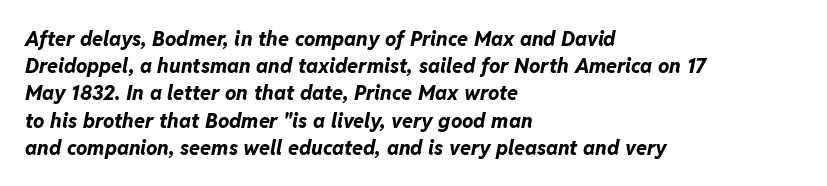
Q: Is the text bold? A: Yes.
Q: Is the text italic (slanted)? A: Yes, it leans right by about 11 degrees.
Q: Is the text underlined? A: No.
Q: How is the paragraph aligned? A: Left-aligned.
Q: Is the spacing between letters normal or unusually wide? A: Normal.
Q: Is the spacing between lines tight, normal or loose? A: Normal.
